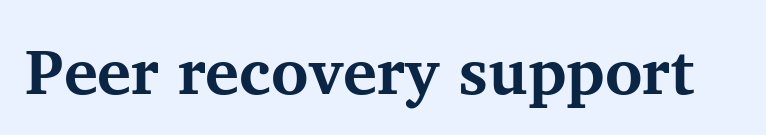
Q: Is the text bold? A: Yes.
Q: Is the text italic (slanted)? A: No, it is upright.
Q: Is the typeface a serif or a sans-serif typeface? A: Serif.
Q: Is the text underlined? A: No.
Q: Is the spacing between letters normal or unusually wide? A: Normal.
Q: Width (condensed, normal, or wide)? A: Normal.
Q: Stroke contrast? A: Medium.
Q: x-height? A: Medium.
Q: Monospaced? A: No.
